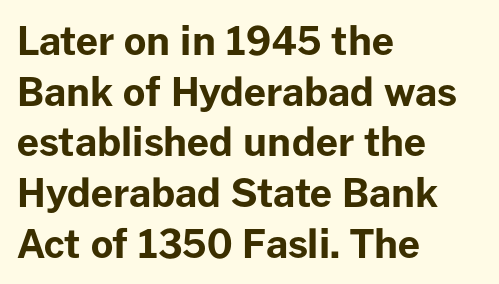
Bold? Absolutely — the strokes are thick and heavy. The designer left line spacing at the default. Looks like regular typesetting: each glyph gets only the width it needs. You could call the tracking neutral — neither tight nor loose.
